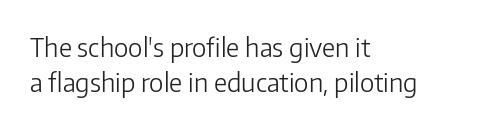
The image shows 26 px text type, upright; set left-aligned, normal line spacing (1.36x), normal letter spacing, not underlined.
